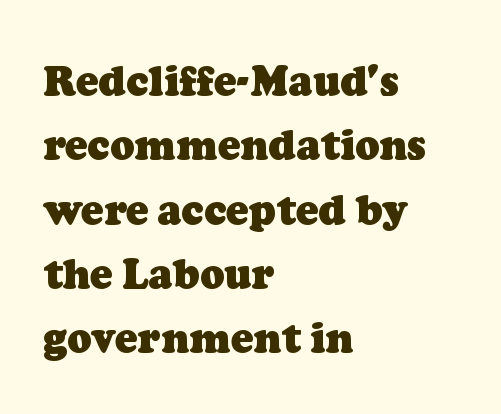
The designer went with a serif here, giving each stem small feet. Rows of type keep a routine distance in the vertical direction. The space directly below the letters is spotless. The ragged edge is on the right, which tells us the setting is flush left. Standard letterfit; no display-style spreading of the glyphs. These lines are rendered in a variable-pitch font.
